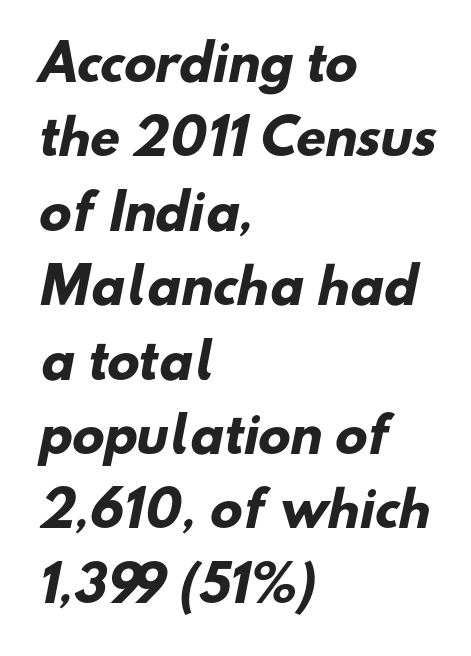
Here the designer chose a conventional face with non-uniform glyph widths. You could call the tracking neutral — neither tight nor loose. This is heavy type, rendered in bold. Vertical spacing — default. The zone under the glyphs is completely vacant.
